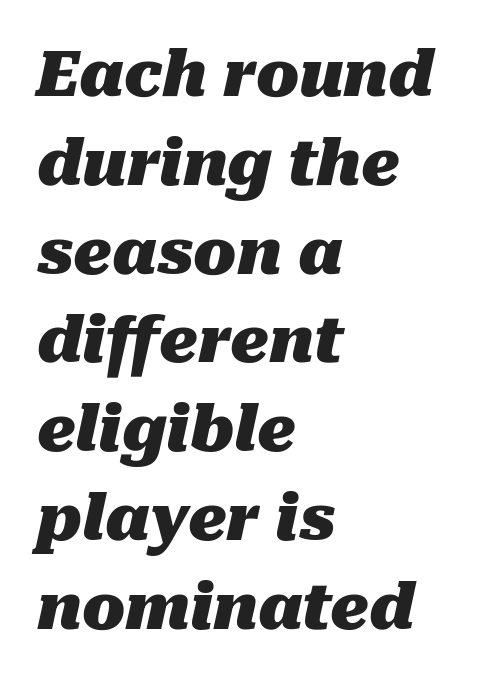
Q: Is the text bold? A: Yes.
Q: Is the text italic (slanted)? A: Yes, it leans right by about 10 degrees.
Q: Is the text underlined? A: No.
Q: How is the paragraph aligned? A: Left-aligned.
Q: Is the spacing between letters normal or unusually wide? A: Normal.
Q: Is the spacing between lines tight, normal or loose? A: Normal.
Q: Width (condensed, normal, or wide)? A: Normal.
Q: Stroke contrast? A: Medium.
Q: x-height? A: Medium.
Q: Monospaced? A: No.
